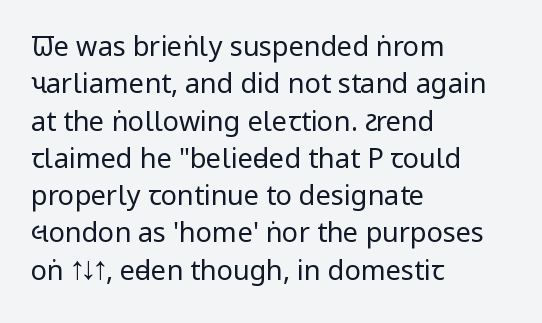
Q: Is the text bold? A: No.
Q: Is the text italic (slanted)? A: No, it is upright.
Q: Is the text underlined? A: No.
Q: How is the paragraph aligned? A: Left-aligned.
Q: Is the spacing between letters normal or unusually wide? A: Normal.
Q: Is the spacing between lines tight, normal or loose? A: Normal.
